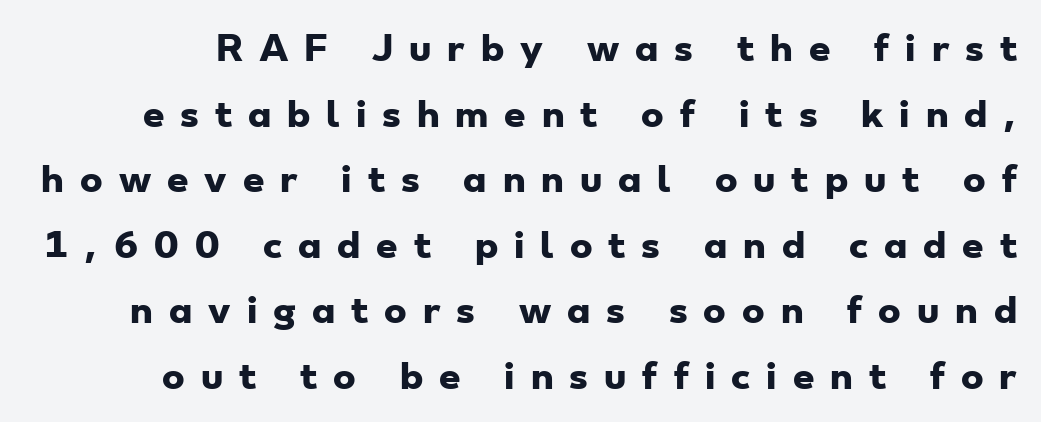
Q: Is the text bold? A: Yes.
Q: Is the typeface a serif or a sans-serif typeface? A: Sans-serif.
Q: Is the text underlined? A: No.
Q: Is the spacing between letters normal or unusually wide? A: Unusually wide.
Q: Is the spacing between lines tight, normal or loose? A: Loose.
Q: Width (condensed, normal, or wide)? A: Wide.
Q: Stroke contrast? A: Low.
Q: x-height? A: Small.
Q: Monospaced? A: No.
